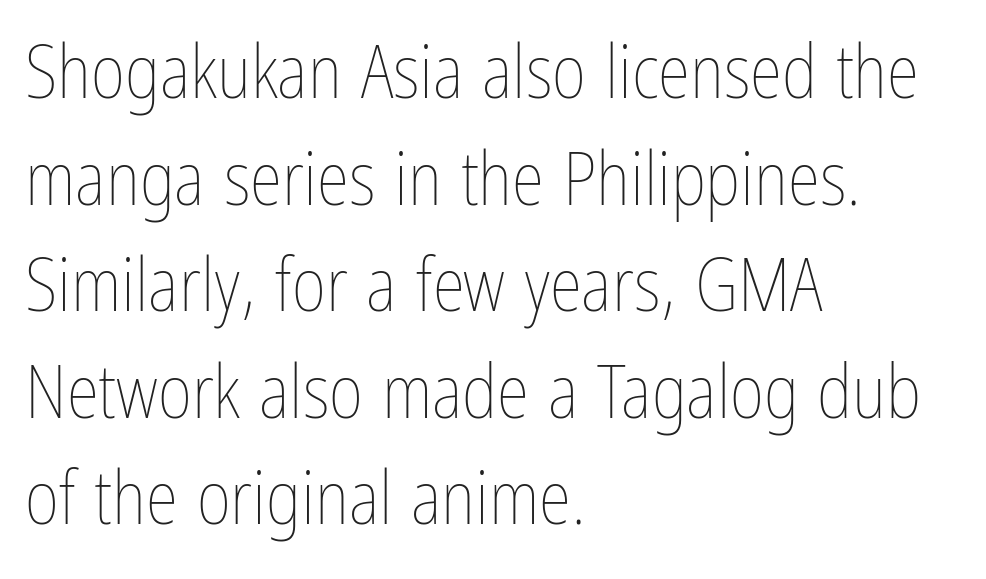
The setting favours the left margin, as ordinary paragraphs usually do. The face used here is rendered with its standard letterfit. Nobody drew a line under any word here. The leading is moderate, giving the passage an even texture. Does the lettering tilt? It doesn't — this is upright.
